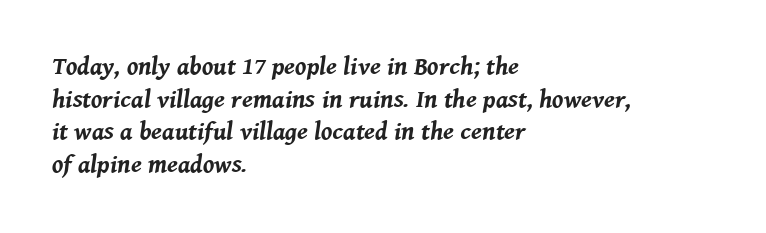
The image shows 25 px bold type, italic (leaning right); set left-aligned, normal line spacing (1.31x), normal letter spacing, not underlined.
